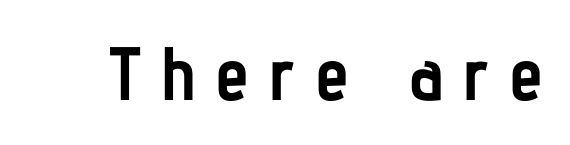
Letter spacing: wide. The space beneath each line is pristine and unruled. The face used here has the dense, thick strokes of a bold. Proportional: the letters do not fall into vertical columns. Quick note: not italic, upright.
